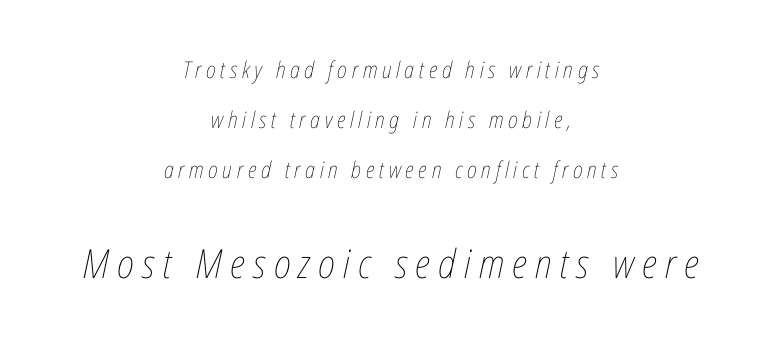
The gaps between neighbouring characters are conspicuously large. One glance says open: line gaps are wider than usual. The rag falls on both sides of this text block equally. Notice how the stems are inclined rather than vertical — that's the hallmark of italics.
